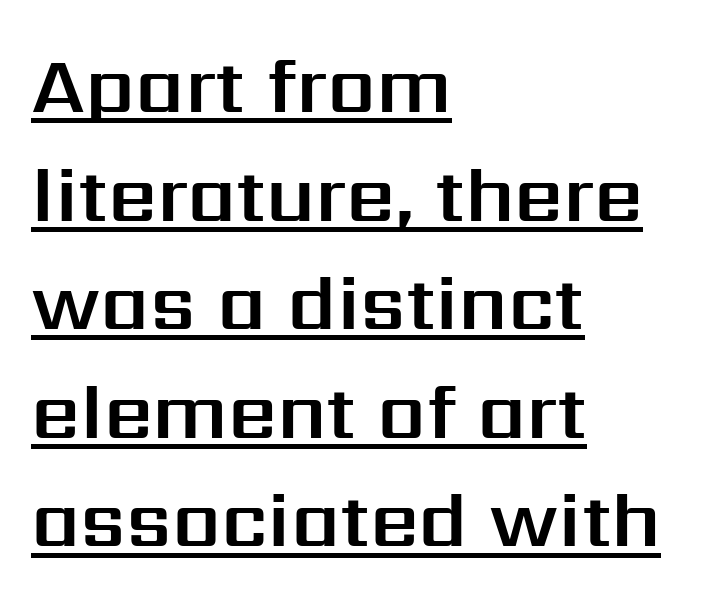
{"serif": "no", "italic": "no", "width": "normal", "stroke_contrast": "medium", "x_height": "medium", "monospaced": "no", "underline": "yes", "align": "left", "line_spacing": "normal", "line_spacing_ratio": 1.41, "letter_spacing": "normal", "letter_spacing_em": 0.0, "glyph_px": 77}
